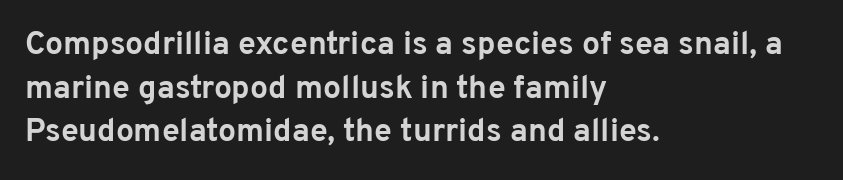
The image shows 32 px bold sans-serif type, upright; set left-aligned, normal line spacing (1.36x), normal letter spacing, not underlined; low stroke contrast and a medium x-height.
